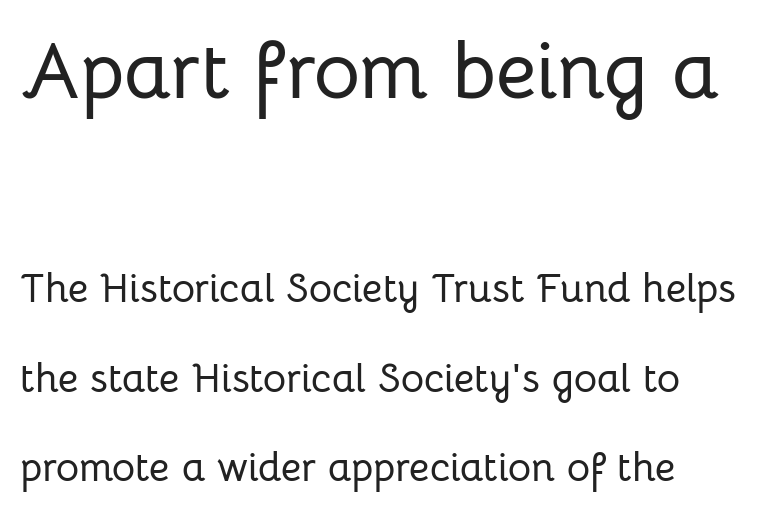
You get the large type first, then a drop to smaller type. Do the characters align in a grid? No, the font is proportional. Plain, unruled lines of type. Letter spacing: default. This block would shrink considerably if given ordinary leading; it's expanded now.
